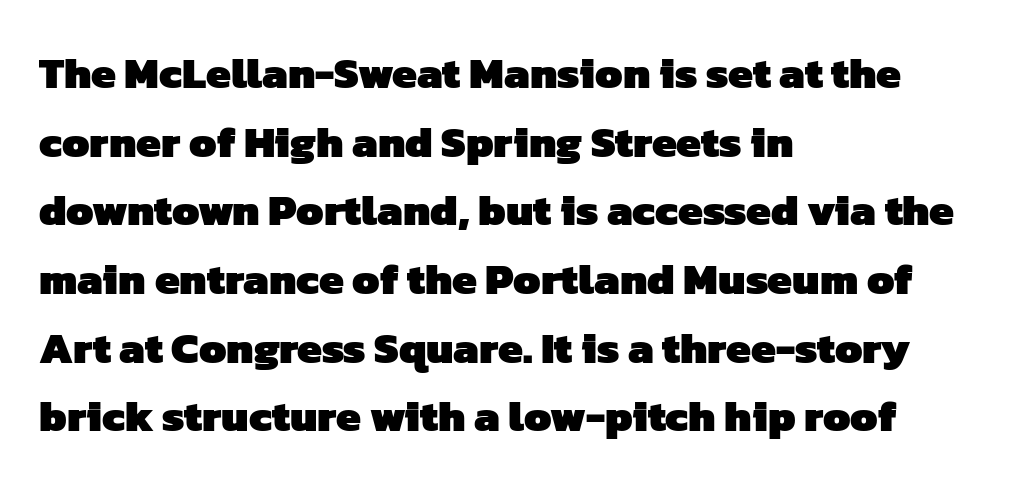
Q: Is the text bold? A: Yes.
Q: Is the typeface a serif or a sans-serif typeface? A: Sans-serif.
Q: Is the text underlined? A: No.
Q: How is the paragraph aligned? A: Left-aligned.
Q: Is the spacing between letters normal or unusually wide? A: Normal.
Q: Is the spacing between lines tight, normal or loose? A: Normal.
Q: Width (condensed, normal, or wide)? A: Normal.
Q: Stroke contrast? A: Low.
Q: x-height? A: Medium.
Q: Monospaced? A: No.
